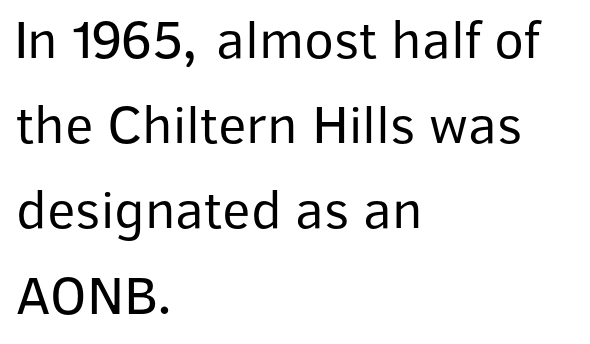
{"serif": "no", "italic": "no", "bold": "no", "weight": "regular", "width": "normal", "stroke_contrast": "low", "x_height": "medium", "monospaced": "no", "underline": "no", "align": "left", "line_spacing": "normal", "line_spacing_ratio": 1.55, "letter_spacing": "normal", "letter_spacing_em": 0.0, "glyph_px": 55}
